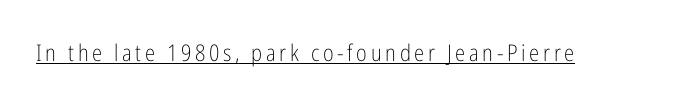
{"italic": "no", "bold": "no", "underline": "yes", "glyph_px": 23}
